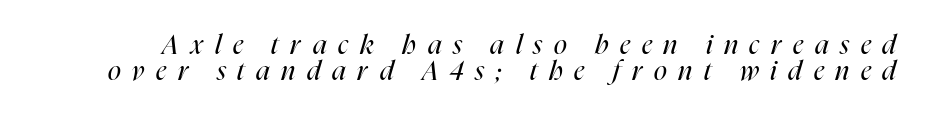
The rendering uses a small line-height, squeezing the rows. The area under the type is left untouched. Between one letter and the next there's a generous, obvious gap. Quick note: italic. Vertical stems look standard width or narrower in stroke.
